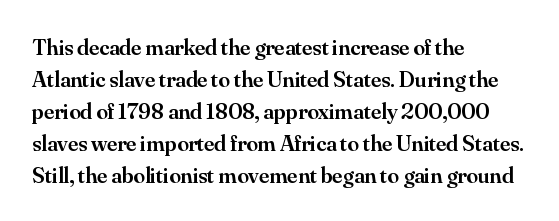
The image shows 23 px text type, upright; set left-aligned, normal line spacing (1.39x), normal letter spacing, not underlined.
